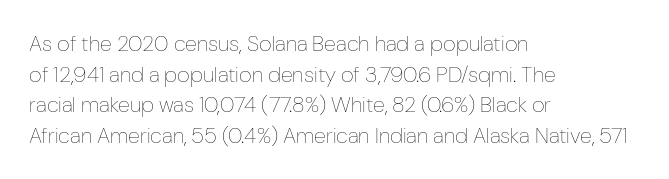
{"italic": "no", "bold": "no", "underline": "no", "align": "left", "line_spacing": "normal", "line_spacing_ratio": 1.39, "letter_spacing": "normal", "letter_spacing_em": 0.0, "glyph_px": 22}
